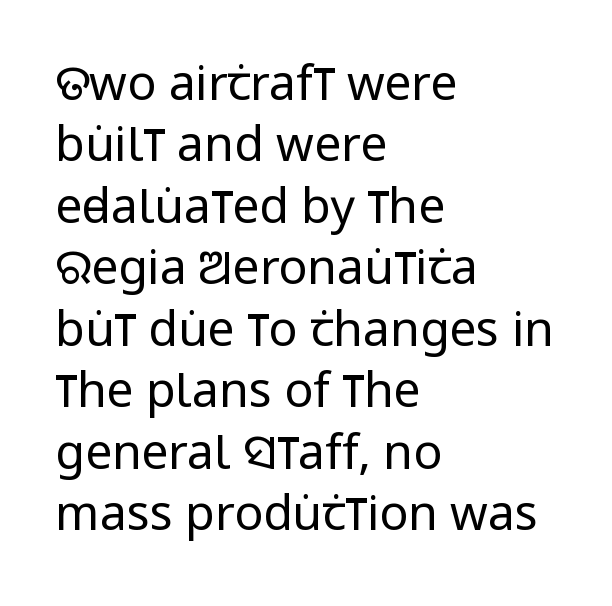
The lines are quadded left. Every stem runs plumb, perpendicular to the baseline. Evenly set lines give the paragraph a standard silhouette. Heaviness? Minimal to ordinary, like unemphasized prose. The gap between lines stays unmarked. Character widths vary here, with narrow letters taking less room than wide ones.
